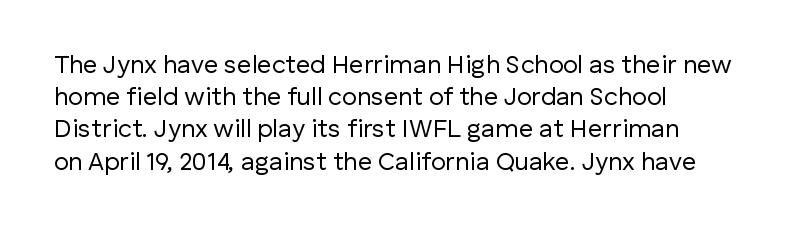
Q: Is the text bold? A: No.
Q: Is the text italic (slanted)? A: No, it is upright.
Q: Is the text underlined? A: No.
Q: How is the paragraph aligned? A: Left-aligned.
Q: Is the spacing between letters normal or unusually wide? A: Normal.
Q: Is the spacing between lines tight, normal or loose? A: Normal.
